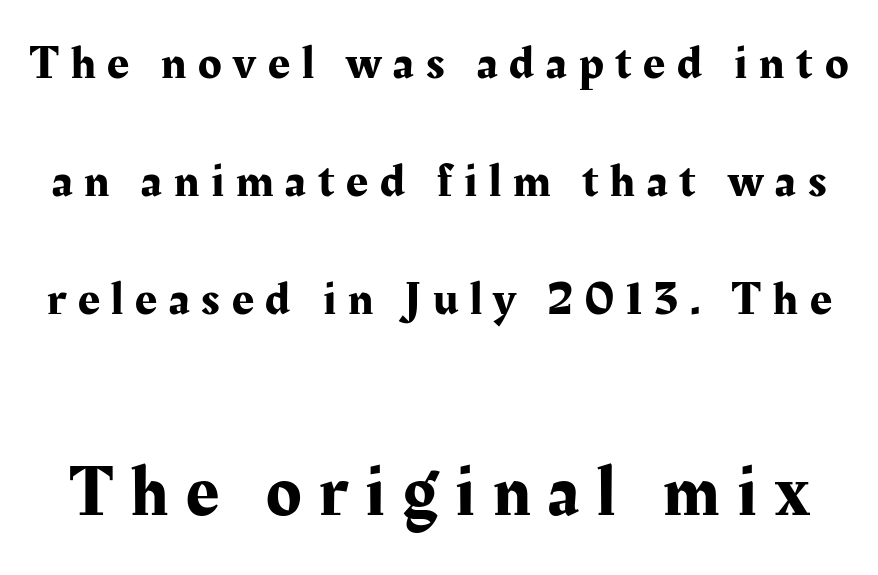
{"serif": "yes", "italic": "no", "width": "normal", "stroke_contrast": "medium", "x_height": "medium", "monospaced": "no", "underline": "no", "line_spacing": "loose", "line_spacing_ratio": 2.46, "letter_spacing": "wide", "letter_spacing_em": 0.25, "larger_block": "second", "size_ratio": 1.5, "glyph_px": 72}
